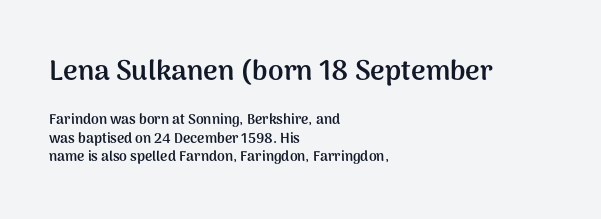
The image shows 28 px semibold sans-serif type, upright; set left-aligned, normal line spacing (1.32x), normal letter spacing, not underlined; the first (top) block is 2.0x larger; medium stroke contrast and a medium x-height.
